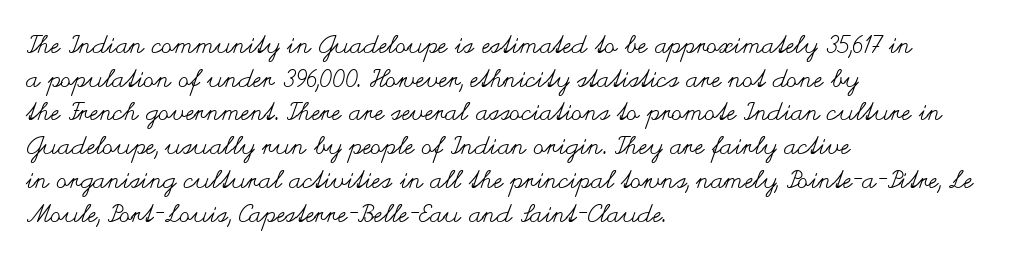
Honestly, there is no underline to notice here at all. The passage shown stacks its lines at a standard gap. Horizontal alignment here is leftward, the default for most running prose. Ink coverage per letter is moderate at most.
